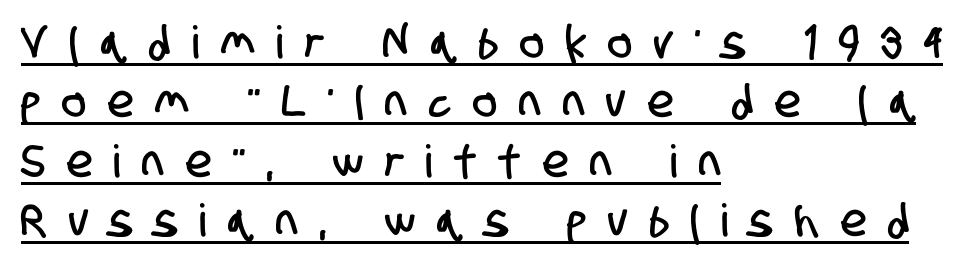
Q: Is the typeface a serif or a sans-serif typeface? A: Sans-serif.
Q: Is the text underlined? A: Yes.
Q: How is the paragraph aligned? A: Left-aligned.
Q: Is the spacing between letters normal or unusually wide? A: Unusually wide.
Q: Is the spacing between lines tight, normal or loose? A: Normal.
Q: Width (condensed, normal, or wide)? A: Condensed.
Q: Stroke contrast? A: Low.
Q: x-height? A: Large.
Q: Monospaced? A: No.
